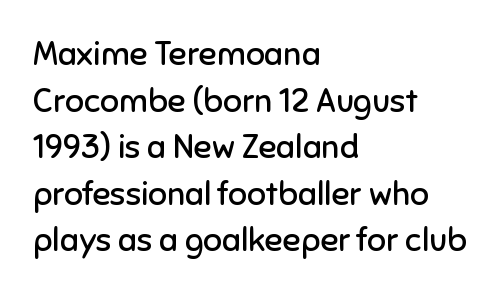
Q: Is the text bold? A: No.
Q: Is the text italic (slanted)? A: No, it is upright.
Q: Is the typeface a serif or a sans-serif typeface? A: Sans-serif.
Q: Is the text underlined? A: No.
Q: How is the paragraph aligned? A: Left-aligned.
Q: Is the spacing between letters normal or unusually wide? A: Normal.
Q: Is the spacing between lines tight, normal or loose? A: Normal.
Q: Width (condensed, normal, or wide)? A: Normal.
Q: Stroke contrast? A: Low.
Q: x-height? A: Medium.
Q: Monospaced? A: No.
